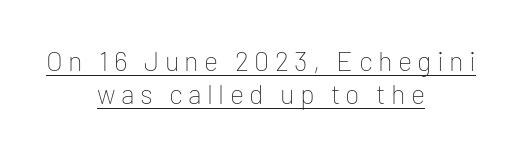
The font sits on the lighter half of the weight spectrum, regular included. The passage shown is underscored from start to finish. Designer's note — italics off, roman on. Display-style spreading of the glyphs; the letterfit is very open. Is the block centered? Yes — each line is placed symmetrically about the middle.
